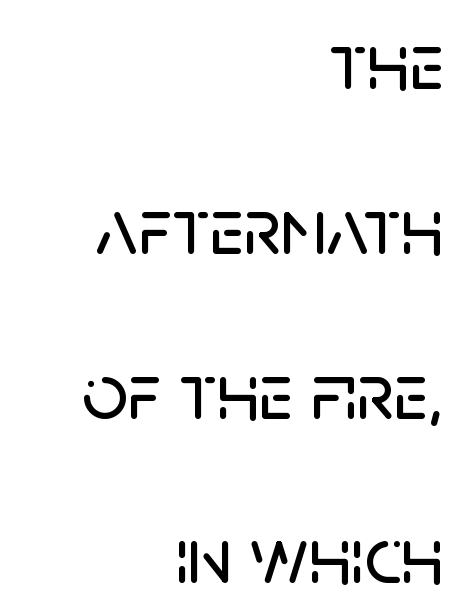
{"serif": "no", "italic": "no", "width": "normal", "stroke_contrast": "low", "x_height": "large", "monospaced": "no", "underline": "no", "align": "right", "line_spacing": "loose", "line_spacing_ratio": 2.06, "letter_spacing": "normal", "letter_spacing_em": 0.0, "glyph_px": 80}
